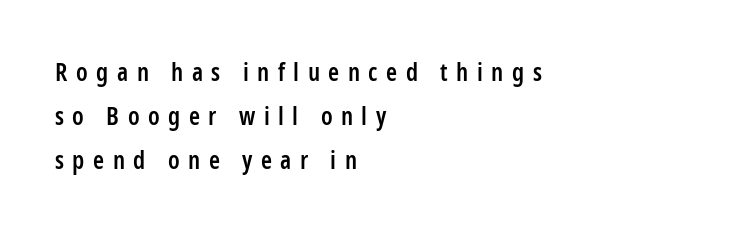
{"italic": "no", "bold": "semi", "underline": "no", "align": "left", "line_spacing_ratio": 1.76, "letter_spacing": "wide", "letter_spacing_em": 0.34, "glyph_px": 25}
